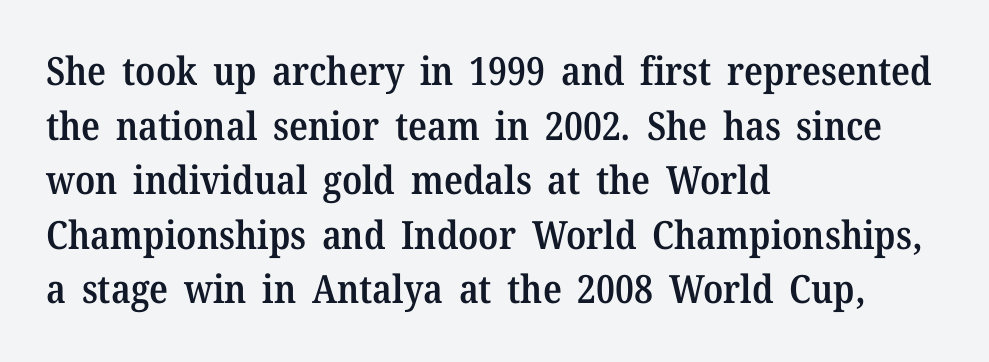
Q: Is the text bold? A: Semi-bold.
Q: Is the text italic (slanted)? A: No, it is upright.
Q: Is the typeface a serif or a sans-serif typeface? A: Serif.
Q: Is the text underlined? A: No.
Q: How is the paragraph aligned? A: Left-aligned.
Q: Is the spacing between letters normal or unusually wide? A: Normal.
Q: Is the spacing between lines tight, normal or loose? A: Normal.
Q: Width (condensed, normal, or wide)? A: Normal.
Q: Stroke contrast? A: Medium.
Q: x-height? A: Medium.
Q: Monospaced? A: No.
